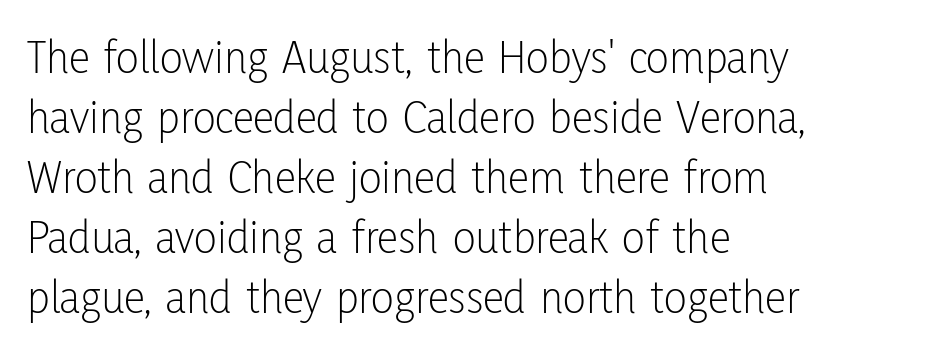
{"serif": "no", "italic": "no", "bold": "no", "weight": "light", "width": "condensed", "stroke_contrast": "low", "x_height": "medium", "monospaced": "no", "underline": "no", "align": "left", "line_spacing": "normal", "line_spacing_ratio": 1.25, "letter_spacing": "normal", "letter_spacing_em": 0.0, "glyph_px": 48}
